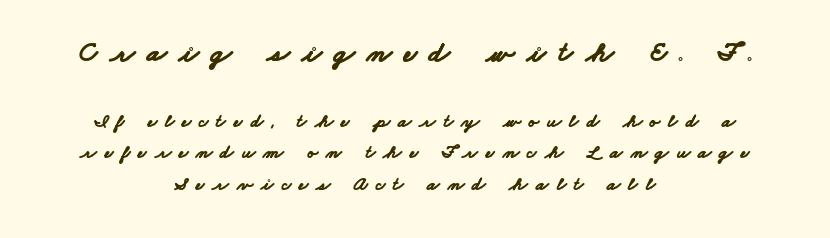
{"serif": "no", "bold": "yes", "weight": "bold", "width": "wide", "stroke_contrast": "low", "x_height": "small", "monospaced": "no", "underline": "no", "align": "center", "line_spacing": "normal", "line_spacing_ratio": 1.67, "letter_spacing": "wide", "letter_spacing_em": 0.42, "larger_block": "first", "size_ratio": 1.53, "glyph_px": 29}
